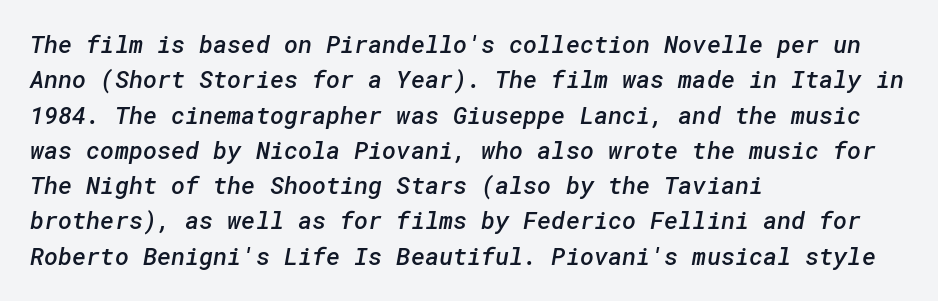
Q: Is the text bold? A: Semi-bold.
Q: Is the text underlined? A: No.
Q: How is the paragraph aligned? A: Left-aligned.
Q: Is the spacing between letters normal or unusually wide? A: Normal.
Q: Is the spacing between lines tight, normal or loose? A: Normal.
